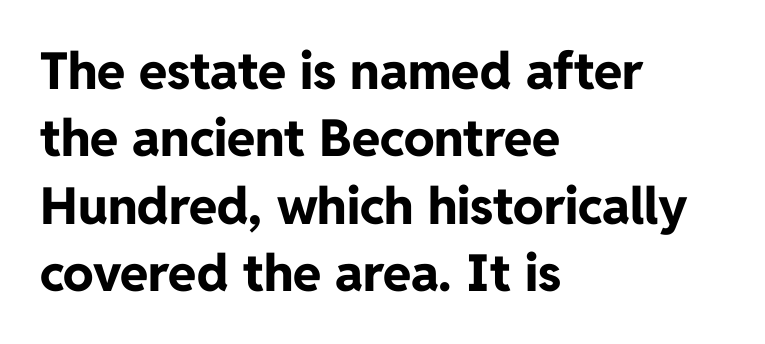
The image shows 51 px bold sans-serif type, upright; set left-aligned, normal line spacing (1.32x), normal letter spacing, not underlined; low stroke contrast and a medium x-height.
